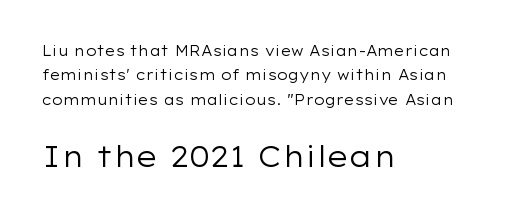
Q: Is the text bold? A: No.
Q: Is the text italic (slanted)? A: No, it is upright.
Q: Is the typeface a serif or a sans-serif typeface? A: Sans-serif.
Q: Is the text underlined? A: No.
Q: How is the paragraph aligned? A: Left-aligned.
Q: Is the spacing between letters normal or unusually wide? A: Normal.
Q: Which block of text is set in a larger size, the first (top) or the second (bottom)? A: The second (bottom) one.
Q: Width (condensed, normal, or wide)? A: Wide.
Q: Stroke contrast? A: Low.
Q: x-height? A: Medium.
Q: Monospaced? A: No.
